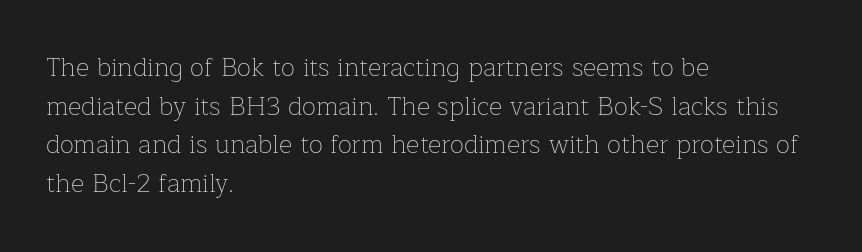
The image shows 26 px text type, upright; set left-aligned, normal line spacing (1.49x), normal letter spacing, not underlined.
